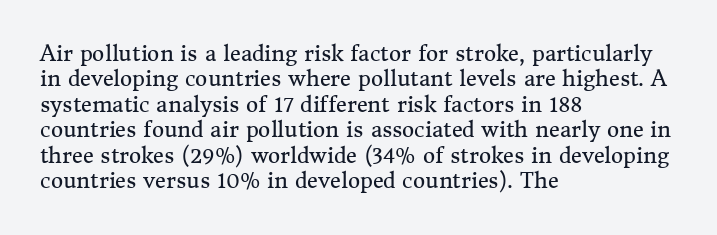
The image shows 21 px text type, upright; set left-aligned, line spacing 1.21x, normal letter spacing, not underlined.
